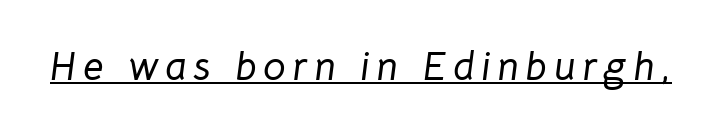
The image shows 40 px text type, italic (leaning right); set underlined; low stroke contrast and a medium x-height.
